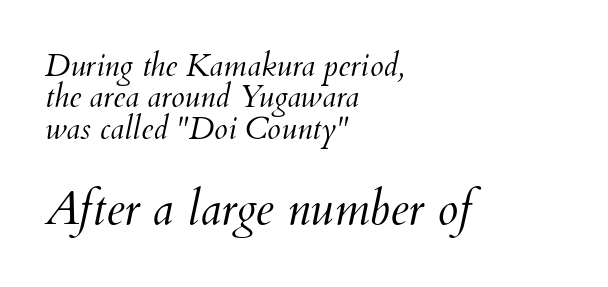
The image shows 47 px light type, italic (leaning right); set left-aligned, tight line spacing (1.01x), normal letter spacing, not underlined; the second (bottom) block is 1.52x larger; medium stroke contrast and a small x-height.
